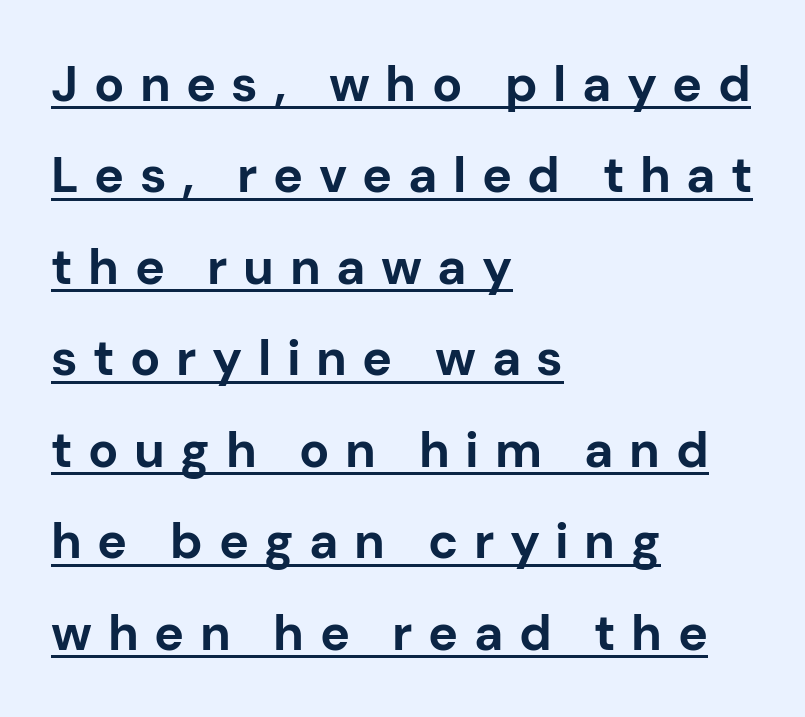
{"serif": "no", "italic": "no", "bold": "yes", "weight": "bold", "width": "normal", "stroke_contrast": "low", "x_height": "medium", "monospaced": "no", "underline": "yes", "align": "left", "line_spacing_ratio": 1.83, "letter_spacing": "wide", "letter_spacing_em": 0.31, "glyph_px": 50}
